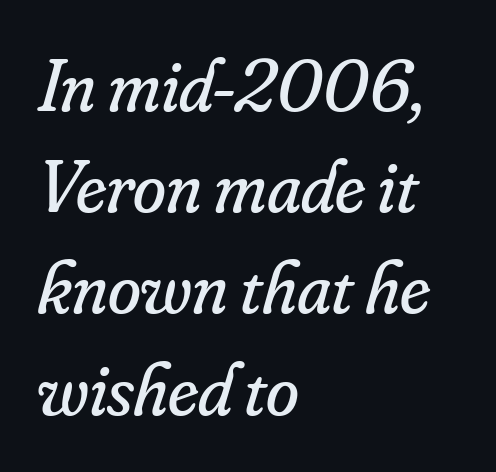
The image shows 75 px regular-weight serif type, italic (leaning right); set left-aligned, normal line spacing (1.35x), normal letter spacing, not underlined; low stroke contrast and a small x-height.
